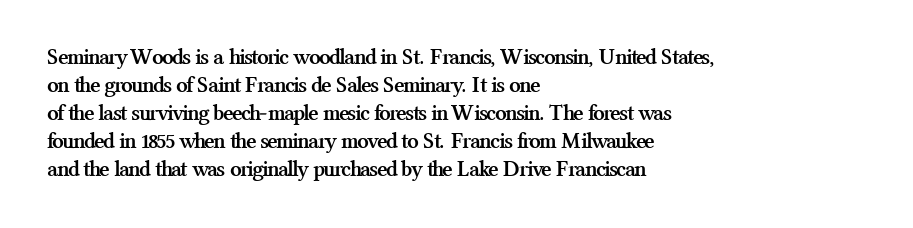
The image shows 23 px bold type, upright; set left-aligned, line spacing 1.22x, normal letter spacing, not underlined.
